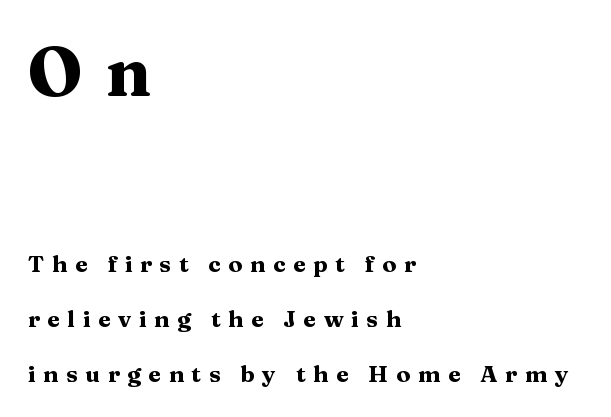
The image shows 69 px heavy, wide serif type, upright; set left-aligned, loose line spacing (2.4x), unusually wide letter spacing (+0.33 em), not underlined; the first (top) block is 3.0x larger; medium stroke contrast and a medium x-height.
